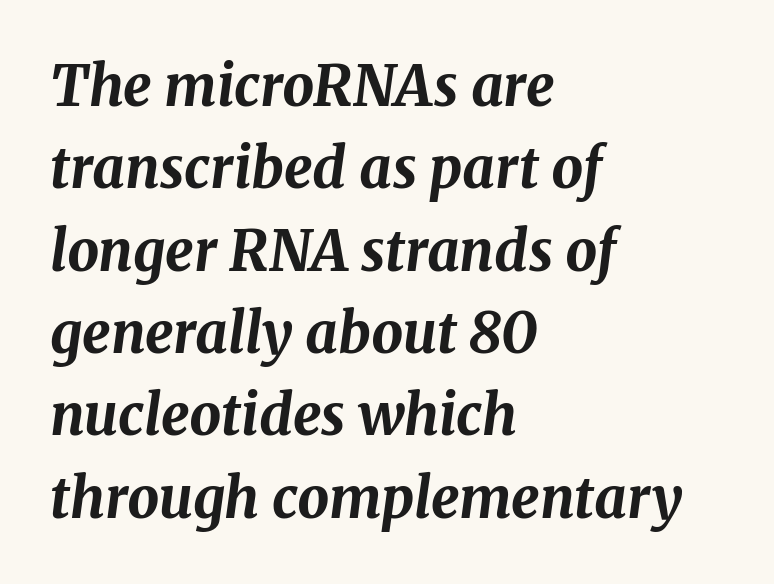
Q: Is the text bold? A: Yes.
Q: Is the text italic (slanted)? A: Yes, it leans right by about 8 degrees.
Q: Is the text underlined? A: No.
Q: How is the paragraph aligned? A: Left-aligned.
Q: Is the spacing between letters normal or unusually wide? A: Normal.
Q: Is the spacing between lines tight, normal or loose? A: Normal.
Q: Width (condensed, normal, or wide)? A: Normal.
Q: Stroke contrast? A: Medium.
Q: x-height? A: Medium.
Q: Monospaced? A: No.
